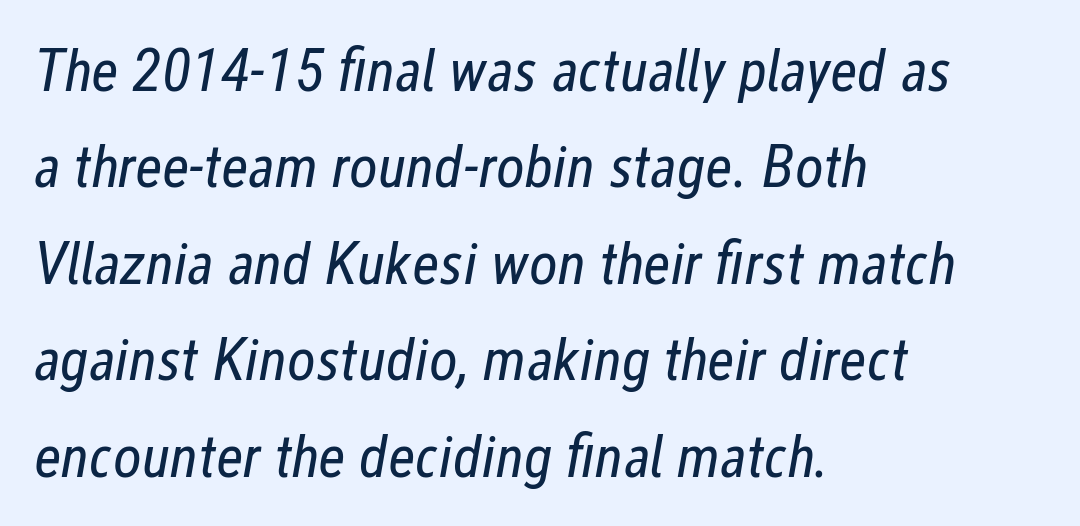
The image shows 61 px regular-weight, condensed type, italic (leaning right); set left-aligned, normal line spacing (1.58x), normal letter spacing, not underlined; low stroke contrast and a medium x-height.
